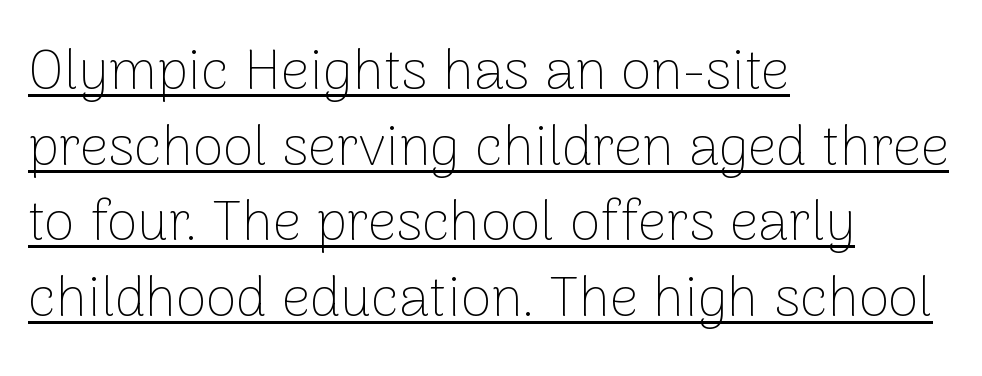
The image shows 56 px thin sans-serif type, upright; set left-aligned, normal line spacing (1.35x), normal letter spacing, underlined; low stroke contrast and a medium x-height.
